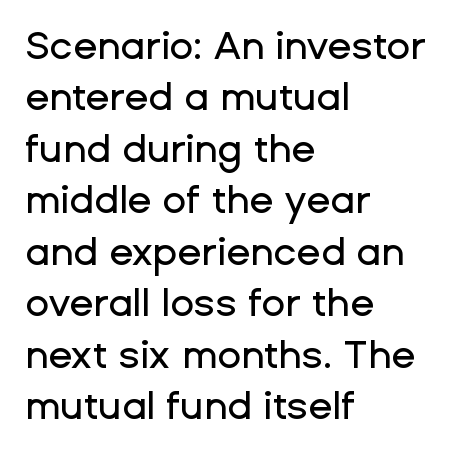
Q: Is the text italic (slanted)? A: No, it is upright.
Q: Is the typeface a serif or a sans-serif typeface? A: Sans-serif.
Q: Is the text underlined? A: No.
Q: How is the paragraph aligned? A: Left-aligned.
Q: Is the spacing between letters normal or unusually wide? A: Normal.
Q: Is the spacing between lines tight, normal or loose? A: Normal.
Q: Width (condensed, normal, or wide)? A: Normal.
Q: Stroke contrast? A: Low.
Q: x-height? A: Medium.
Q: Monospaced? A: No.
